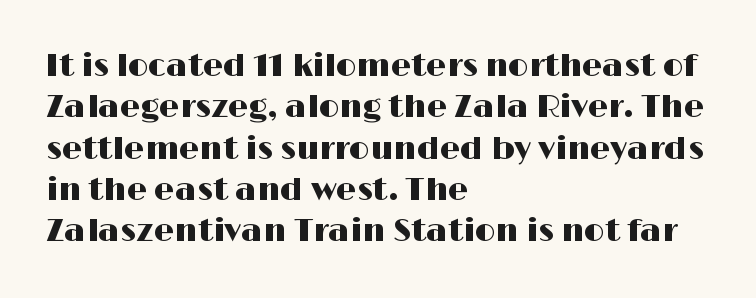
Reading down the block, your eye returns to a fixed left position each line. How are the letters spaced? Ordinarily, with no added tracking. Is this a sans? Yes — the strokes have no serifs. When letters stand straight like this, we call the style roman or upright.
